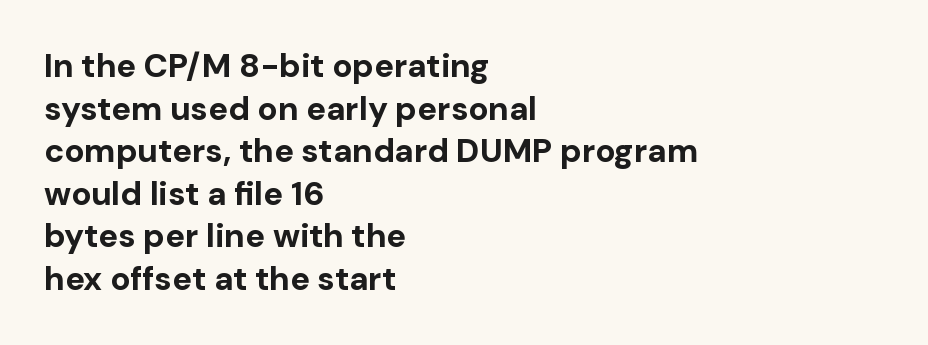
Q: Is the text bold? A: Yes.
Q: Is the text italic (slanted)? A: No, it is upright.
Q: Is the typeface a serif or a sans-serif typeface? A: Sans-serif.
Q: Is the text underlined? A: No.
Q: How is the paragraph aligned? A: Left-aligned.
Q: Is the spacing between letters normal or unusually wide? A: Normal.
Q: Is the spacing between lines tight, normal or loose? A: Normal.
Q: Width (condensed, normal, or wide)? A: Normal.
Q: Stroke contrast? A: Low.
Q: x-height? A: Medium.
Q: Monospaced? A: No.
